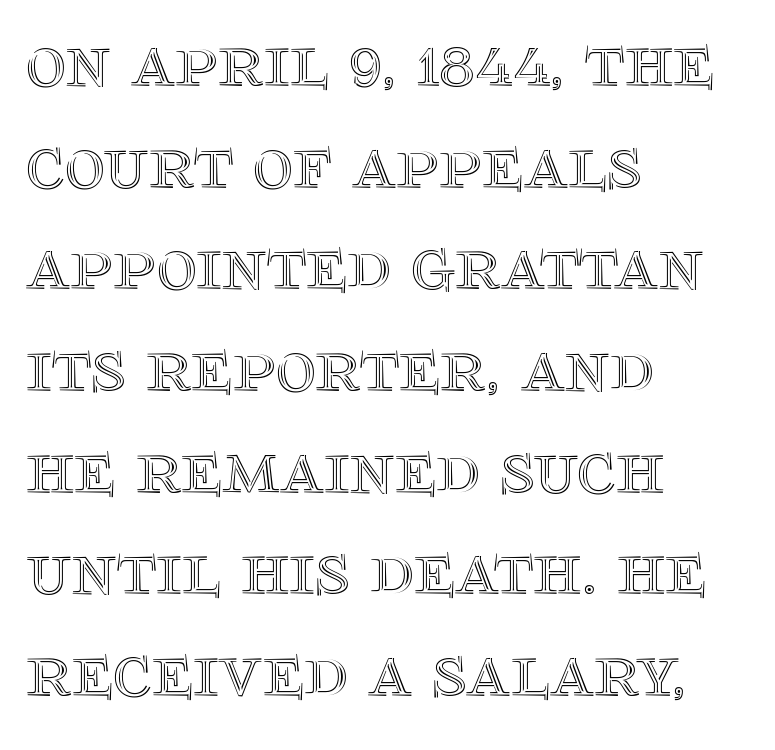
Q: Is the text italic (slanted)? A: No, it is upright.
Q: Is the text underlined? A: No.
Q: How is the paragraph aligned? A: Left-aligned.
Q: Is the spacing between letters normal or unusually wide? A: Normal.
Q: Is the spacing between lines tight, normal or loose? A: Normal.
Q: Width (condensed, normal, or wide)? A: Normal.
Q: x-height? A: Large.
Q: Monospaced? A: No.
